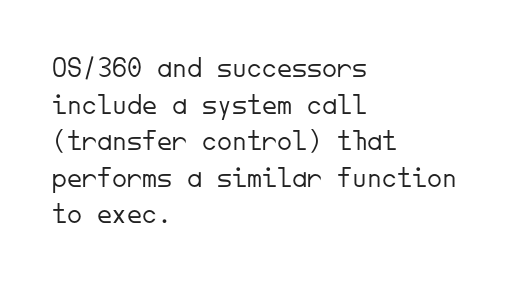
Italic? Not at all — the glyphs are vertical. The font family rendered here belongs to the sans-serif group. This rendering features lettering with no underline. Teacher's note: observe the even left margin — that is flush-left alignment. The line texture is even and compact thanks to regular tracking.
